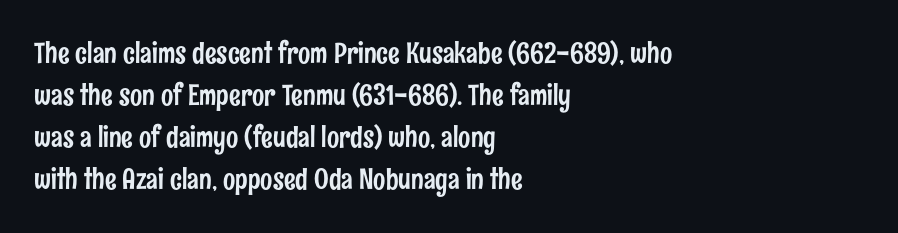
The image shows 29 px condensed sans-serif type, upright; set left-aligned, normal line spacing (1.45x), normal letter spacing, not underlined; low stroke contrast and a medium x-height.
